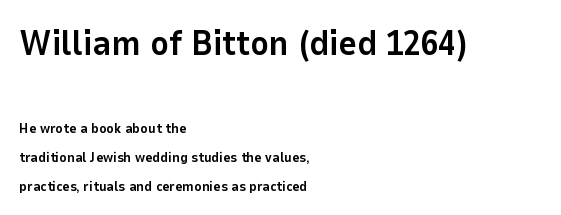
In terms of letterspacing, this is plain default setting. Plenty of ink on the page — the face is bold. Lines of text with bare space underneath. A typesetter would call this proportional, since set widths differ per character. Nothing sits at the stroke ends, so this counts as sans-serif. Top chunk: large. Bottom chunk: small.
